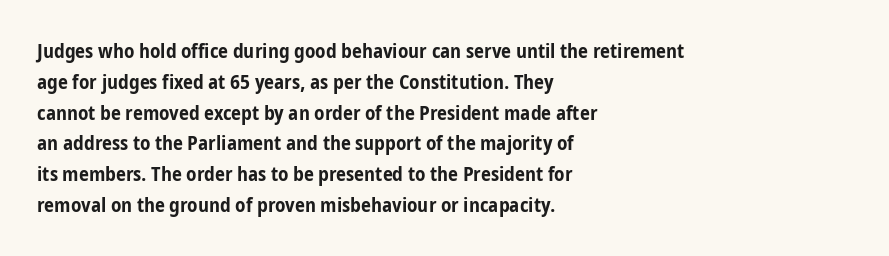
{"italic": "no", "bold": "yes", "underline": "no", "align": "left", "line_spacing": "normal", "line_spacing_ratio": 1.54, "letter_spacing": "normal", "letter_spacing_em": 0.0, "glyph_px": 20}
